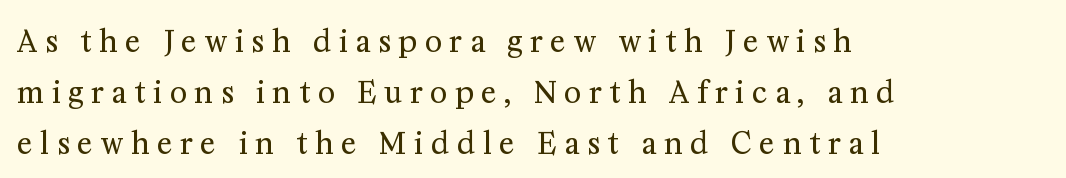
Q: Is the text bold? A: No.
Q: Is the text italic (slanted)? A: No, it is upright.
Q: Is the typeface a serif or a sans-serif typeface? A: Serif.
Q: Is the text underlined? A: No.
Q: How is the paragraph aligned? A: Left-aligned.
Q: Is the spacing between letters normal or unusually wide? A: Unusually wide.
Q: Width (condensed, normal, or wide)? A: Normal.
Q: Stroke contrast? A: Medium.
Q: x-height? A: Medium.
Q: Monospaced? A: No.
